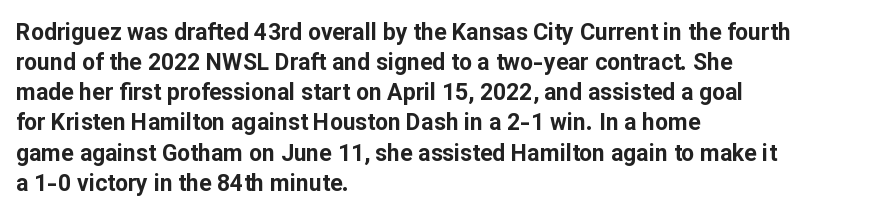
Q: Is the text bold? A: Yes.
Q: Is the text italic (slanted)? A: No, it is upright.
Q: Is the text underlined? A: No.
Q: How is the paragraph aligned? A: Left-aligned.
Q: Is the spacing between letters normal or unusually wide? A: Normal.
Q: Is the spacing between lines tight, normal or loose? A: Normal.
